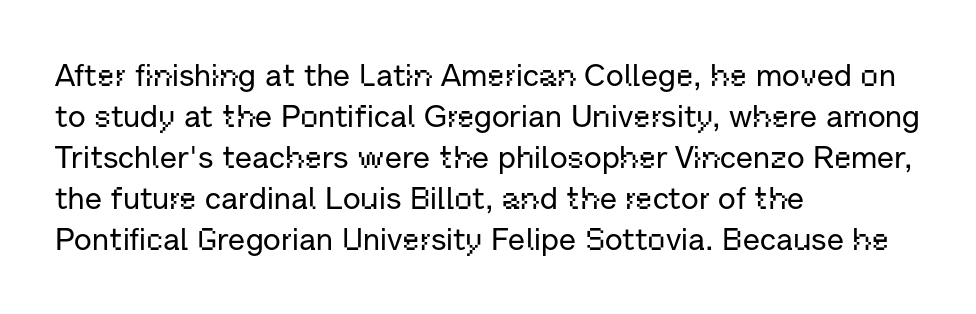
{"serif": "no", "italic": "no", "width": "normal", "stroke_contrast": "low", "x_height": "medium", "monospaced": "no", "underline": "no", "align": "left", "line_spacing": "normal", "line_spacing_ratio": 1.32, "letter_spacing": "normal", "letter_spacing_em": 0.0, "glyph_px": 31}
